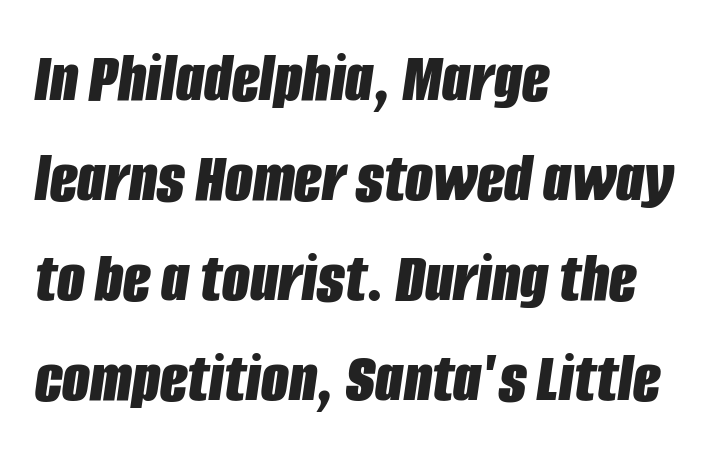
{"italic": "yes", "lean": "right", "slant_degrees": 8, "bold": "yes", "weight": "bold", "width": "condensed", "stroke_contrast": "low", "x_height": "large", "monospaced": "no", "underline": "no", "align": "left", "line_spacing": "normal", "line_spacing_ratio": 1.39, "letter_spacing": "normal", "letter_spacing_em": 0.0, "glyph_px": 72}
